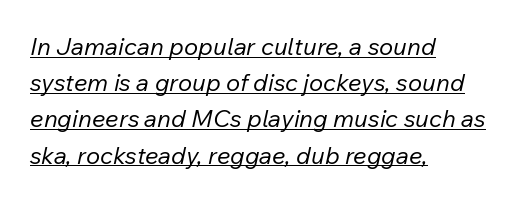
{"italic": "yes", "lean": "right", "slant_degrees": 12, "bold": "no", "underline": "yes", "align": "left", "line_spacing": "normal", "line_spacing_ratio": 1.51, "letter_spacing": "normal", "letter_spacing_em": 0.0, "glyph_px": 24}
